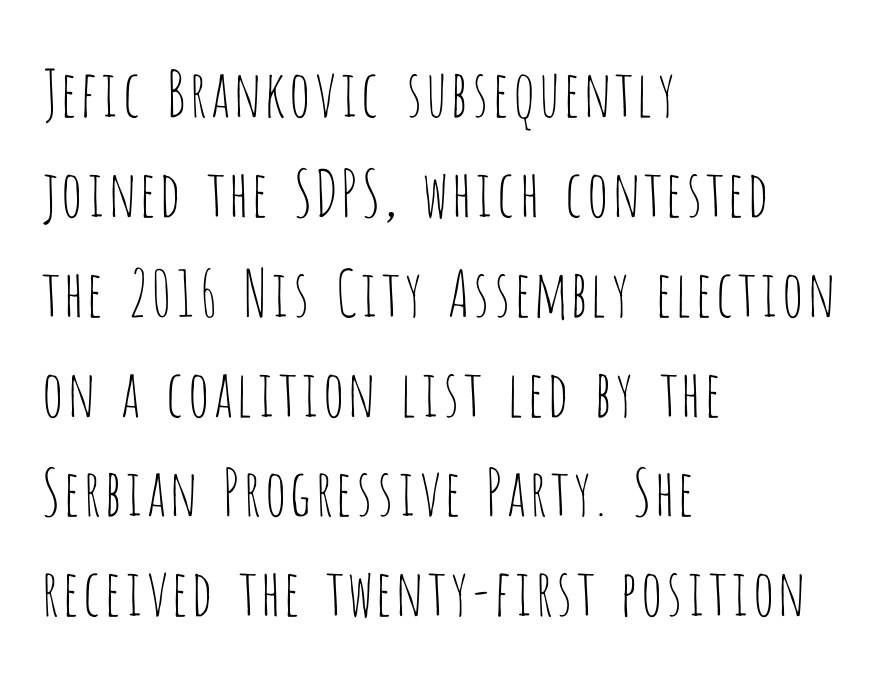
The image shows 64 px thin, condensed sans-serif type, upright; set left-aligned, normal line spacing (1.56x), normal letter spacing, not underlined; low stroke contrast and a large x-height.
